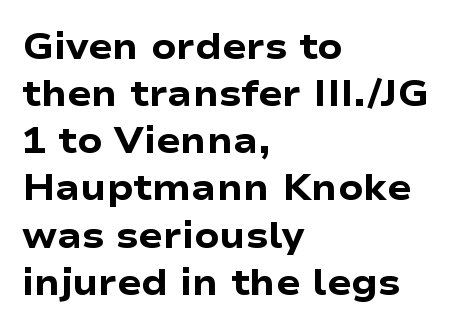
Just letters on the line, the space beneath them empty. The block of text has a typical density, with ordinary space between rows. Look at the bottom of the vertical strokes: they stop flat, with no serifs. Letter spacing: default. No italicization has been applied; the sample stays upright. The setting favours the left margin, as ordinary paragraphs usually do.
